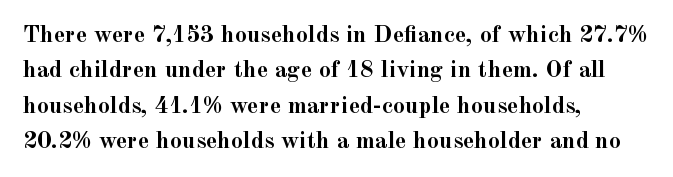
Q: Is the text bold? A: Yes.
Q: Is the text italic (slanted)? A: No, it is upright.
Q: Is the text underlined? A: No.
Q: How is the paragraph aligned? A: Left-aligned.
Q: Is the spacing between letters normal or unusually wide? A: Normal.
Q: Is the spacing between lines tight, normal or loose? A: Normal.
